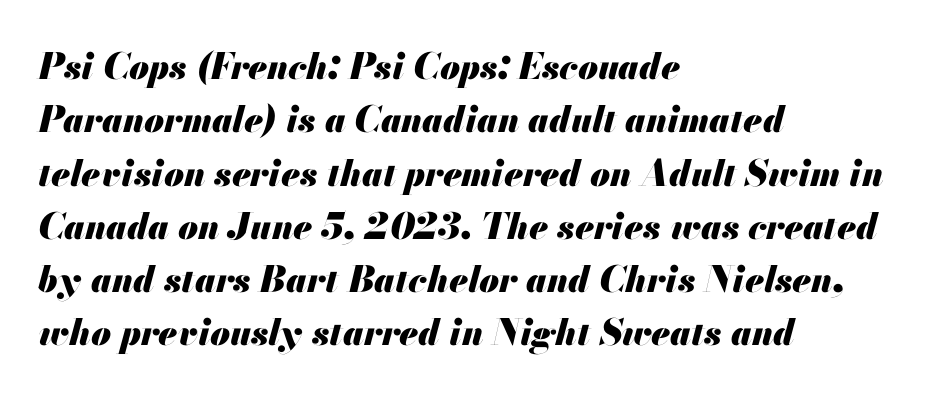
The rendering anchors every line to the left-hand side. Designer's note — italics engaged. Emphasis by weight is at full strength: bold. What's the leading like? Ordinary, nothing unusual. Underlining? Definitely not there.
